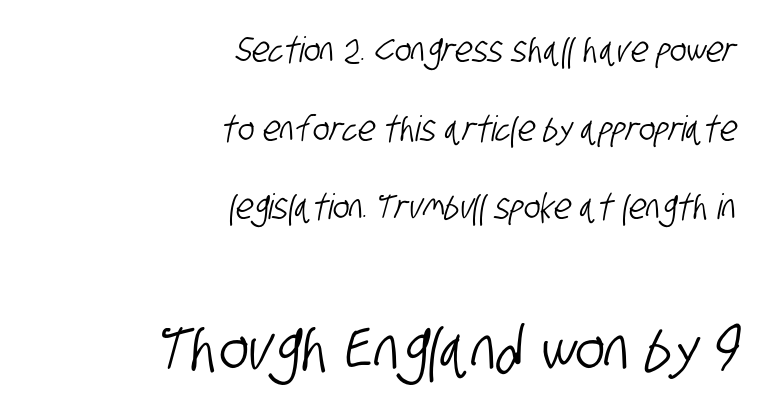
Alignment: flush right. Honestly, the rows look like they've been pulled way apart. A typesetter would call this zero additional tracking. Each letter keeps its own natural width here, so spacing adapts to shape.
